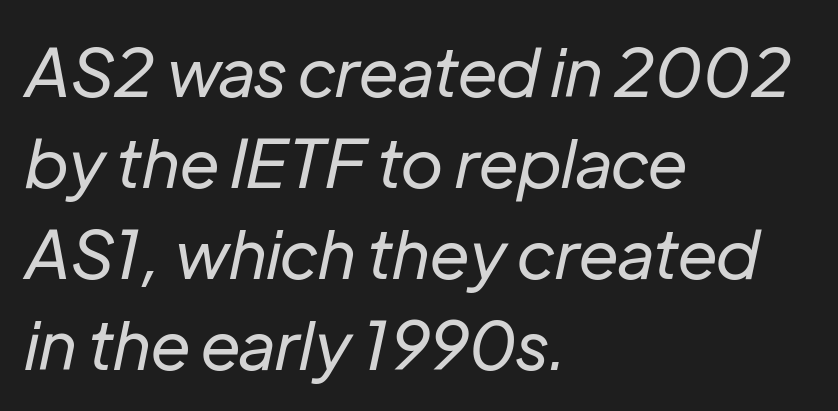
{"italic": "yes", "lean": "right", "slant_degrees": 12, "bold": "no", "weight": "regular", "width": "normal", "stroke_contrast": "low", "x_height": "medium", "monospaced": "no", "underline": "no", "align": "left", "line_spacing": "normal", "line_spacing_ratio": 1.36, "letter_spacing": "normal", "letter_spacing_em": 0.0, "glyph_px": 67}
